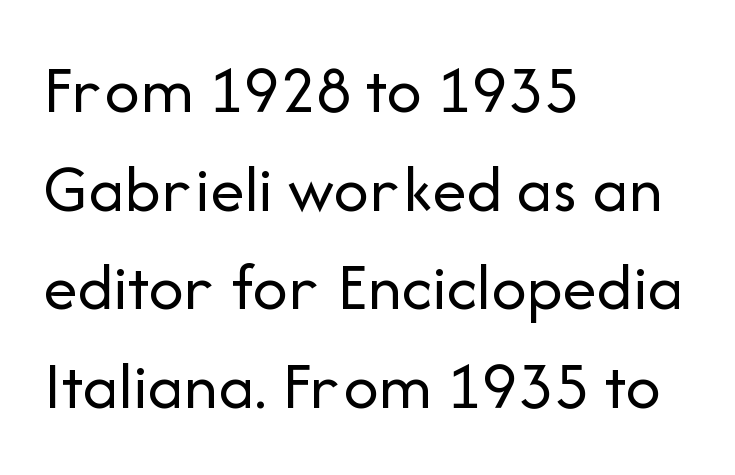
The image shows 69 px regular-weight sans-serif type, upright; set left-aligned, normal line spacing (1.43x), normal letter spacing, not underlined; low stroke contrast and a medium x-height.
